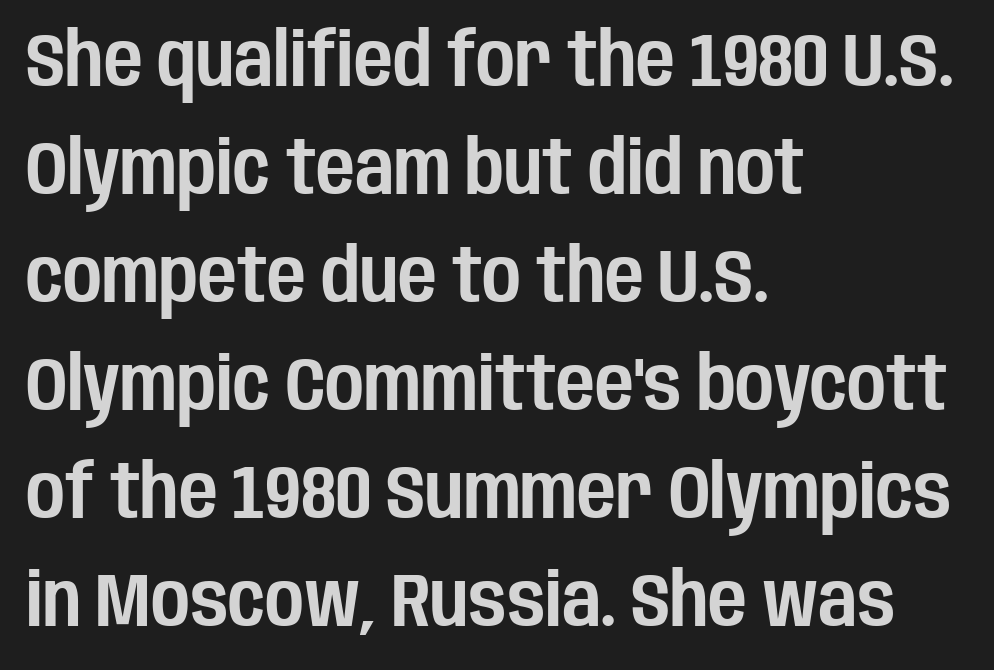
Q: Is the text italic (slanted)? A: No, it is upright.
Q: Is the typeface a serif or a sans-serif typeface? A: Sans-serif.
Q: Is the text underlined? A: No.
Q: How is the paragraph aligned? A: Left-aligned.
Q: Is the spacing between letters normal or unusually wide? A: Normal.
Q: Is the spacing between lines tight, normal or loose? A: Normal.
Q: Width (condensed, normal, or wide)? A: Condensed.
Q: Stroke contrast? A: Low.
Q: x-height? A: Large.
Q: Monospaced? A: No.
